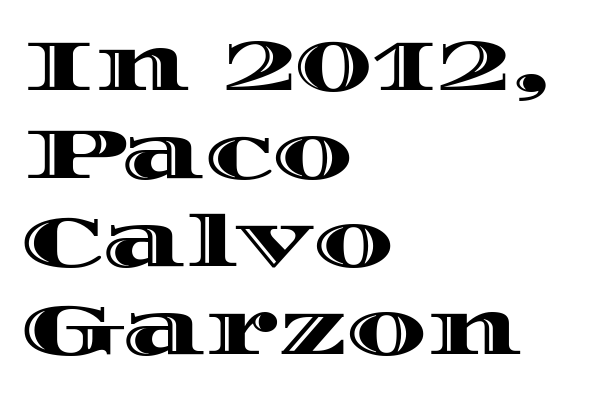
Q: Is the text italic (slanted)? A: No, it is upright.
Q: Is the text underlined? A: No.
Q: How is the paragraph aligned? A: Left-aligned.
Q: Is the spacing between letters normal or unusually wide? A: Normal.
Q: Width (condensed, normal, or wide)? A: Wide.
Q: x-height? A: Large.
Q: Monospaced? A: No.
